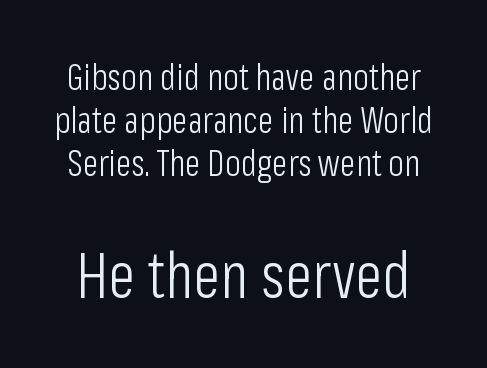
The lower block of text is set noticeably larger than the block above it. Notice how the stems are strictly vertical — no italics here. Each stroke keeps to a modest, everyday thickness or less. Glyph-to-glyph distance matches everyday printed text. The typeface chosen for these lines omits serifs. The passage shown is typed in a proportional face where columns would drift.
